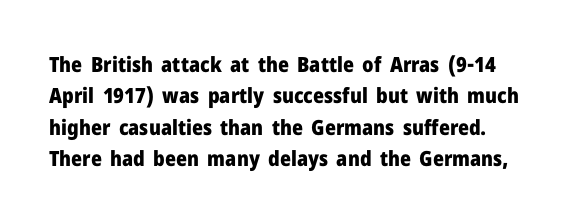
Q: Is the text bold? A: Yes.
Q: Is the text italic (slanted)? A: No, it is upright.
Q: Is the text underlined? A: No.
Q: How is the paragraph aligned? A: Left-aligned.
Q: Is the spacing between letters normal or unusually wide? A: Normal.
Q: Is the spacing between lines tight, normal or loose? A: Normal.
